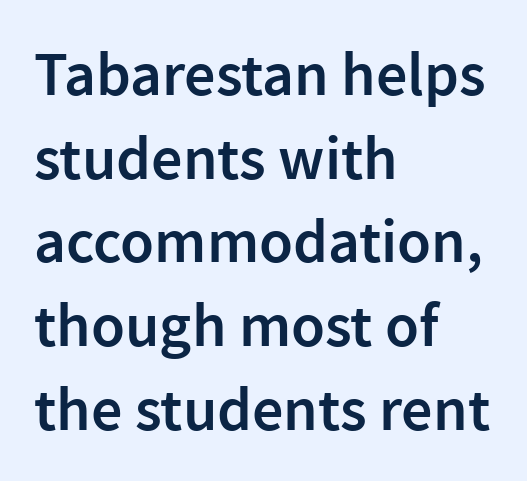
Q: Is the text bold? A: Semi-bold.
Q: Is the text italic (slanted)? A: No, it is upright.
Q: Is the typeface a serif or a sans-serif typeface? A: Sans-serif.
Q: Is the text underlined? A: No.
Q: How is the paragraph aligned? A: Left-aligned.
Q: Is the spacing between letters normal or unusually wide? A: Normal.
Q: Is the spacing between lines tight, normal or loose? A: Normal.
Q: Width (condensed, normal, or wide)? A: Normal.
Q: x-height? A: Medium.
Q: Monospaced? A: No.
